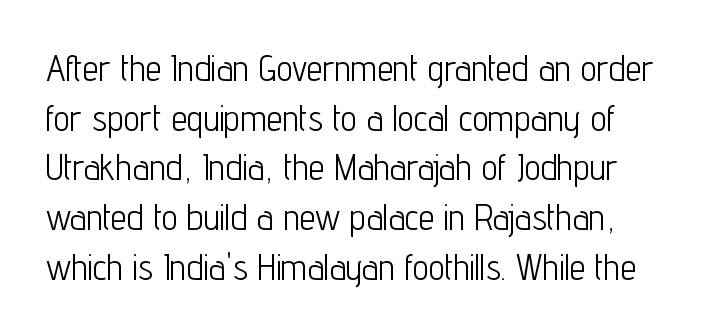
{"serif": "no", "italic": "no", "bold": "no", "weight": "light", "width": "condensed", "stroke_contrast": "low", "x_height": "medium", "monospaced": "no", "underline": "no", "line_spacing": "normal", "line_spacing_ratio": 1.38, "letter_spacing": "normal", "letter_spacing_em": 0.0, "glyph_px": 36}
